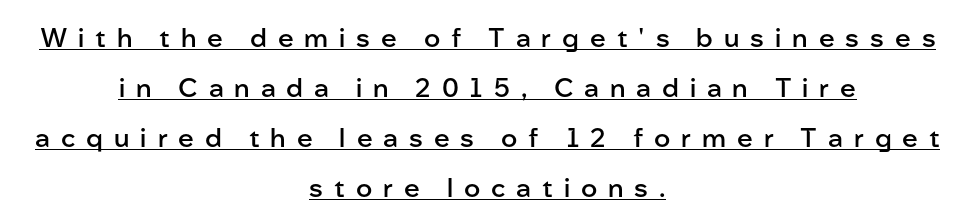
The image shows 26 px text type, upright; set centered, loose line spacing (1.92x), unusually wide letter spacing (+0.42 em), underlined.
